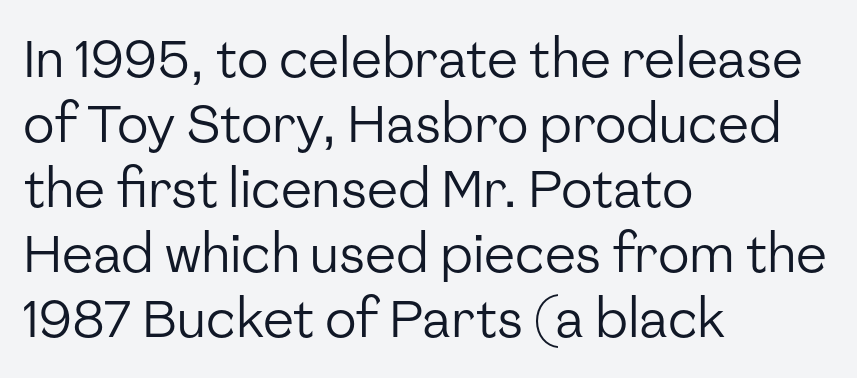
Q: Is the text bold? A: No.
Q: Is the text italic (slanted)? A: No, it is upright.
Q: Is the typeface a serif or a sans-serif typeface? A: Sans-serif.
Q: Is the text underlined? A: No.
Q: How is the paragraph aligned? A: Left-aligned.
Q: Is the spacing between letters normal or unusually wide? A: Normal.
Q: Is the spacing between lines tight, normal or loose? A: Normal.
Q: Width (condensed, normal, or wide)? A: Normal.
Q: Stroke contrast? A: Low.
Q: x-height? A: Medium.
Q: Monospaced? A: No.
